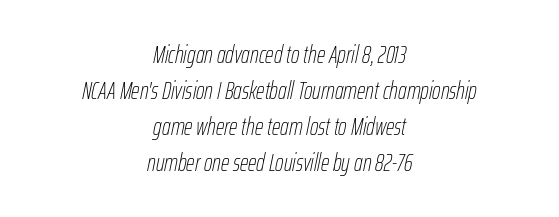
{"italic": "yes", "lean": "right", "slant_degrees": 12, "bold": "no", "underline": "no", "align": "center", "line_spacing": "normal", "line_spacing_ratio": 1.5, "letter_spacing": "normal", "letter_spacing_em": 0.0, "glyph_px": 24}
